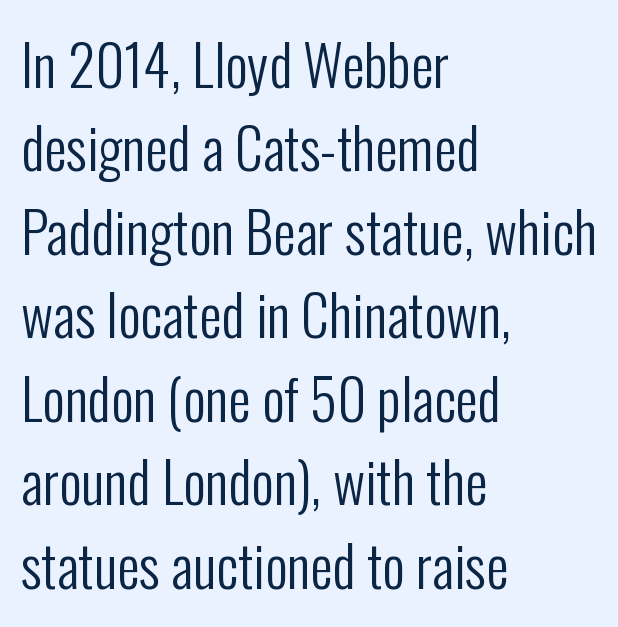
The image shows 56 px regular-weight, condensed sans-serif type, upright; set left-aligned, normal line spacing (1.49x), normal letter spacing, not underlined; low stroke contrast and a medium x-height.
